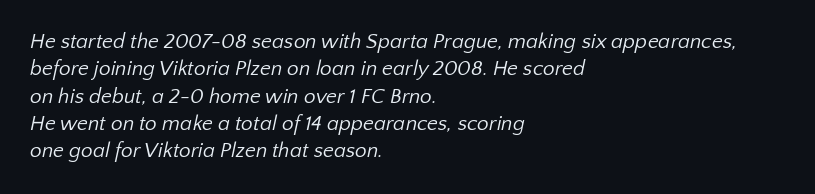
Is there much room between lines? A standard amount, neither cramped nor airy. You could call the tracking neutral — neither tight nor loose. The typesetter chose a ragged-right arrangement here. Only glyphs here, with clear space below each row. The weight would be labelled regular, book, light, or lighter still.
